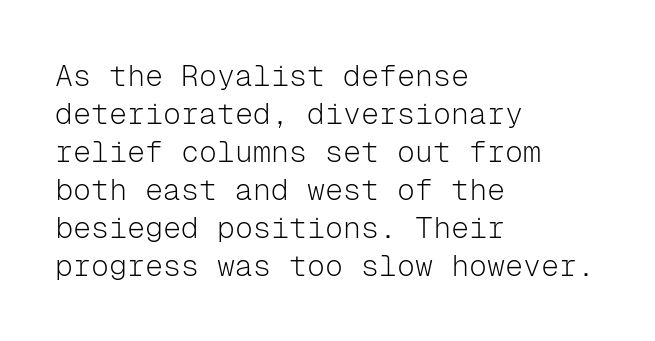
Q: Is the text bold? A: No.
Q: Is the text italic (slanted)? A: No, it is upright.
Q: Is the typeface a serif or a sans-serif typeface? A: Sans-serif.
Q: Is the text underlined? A: No.
Q: How is the paragraph aligned? A: Left-aligned.
Q: Is the spacing between letters normal or unusually wide? A: Normal.
Q: Is the spacing between lines tight, normal or loose? A: Normal.
Q: Width (condensed, normal, or wide)? A: Normal.
Q: Stroke contrast? A: Low.
Q: x-height? A: Medium.
Q: Monospaced? A: Yes.
